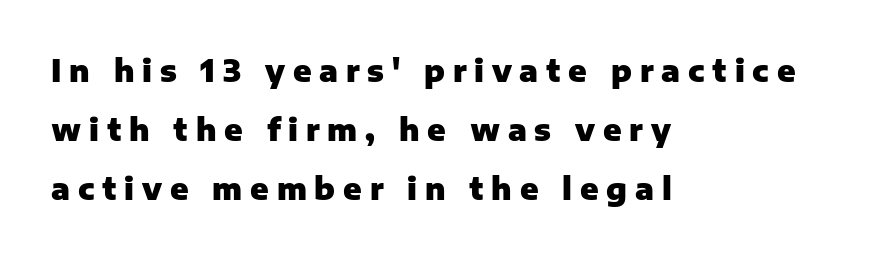
Q: Is the text bold? A: Yes.
Q: Is the text italic (slanted)? A: No, it is upright.
Q: Is the typeface a serif or a sans-serif typeface? A: Sans-serif.
Q: Is the text underlined? A: No.
Q: How is the paragraph aligned? A: Left-aligned.
Q: Is the spacing between letters normal or unusually wide? A: Unusually wide.
Q: Is the spacing between lines tight, normal or loose? A: Loose.
Q: Width (condensed, normal, or wide)? A: Normal.
Q: Stroke contrast? A: Low.
Q: x-height? A: Medium.
Q: Monospaced? A: No.
